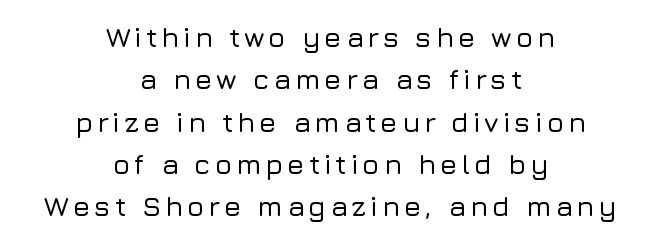
The image shows 28 px sans-serif type, upright; set centered, normal line spacing (1.51x), not underlined; low stroke contrast and a medium x-height.
